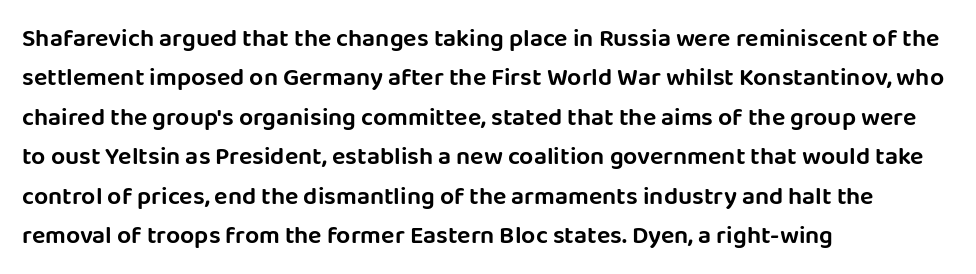
The setting favours the left margin, as ordinary paragraphs usually do. Is there any slant? The stems are plumb. A bare baseline throughout the passage. The letterforms sit shoulder to shoulder at normal distance. These lines sit exactly where default settings would place them.
